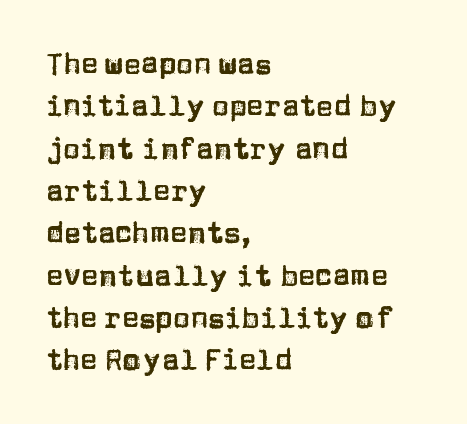
The image shows 29 px sans-serif type, upright; set left-aligned, normal line spacing (1.46x), normal letter spacing, not underlined; low stroke contrast and a large x-height.
